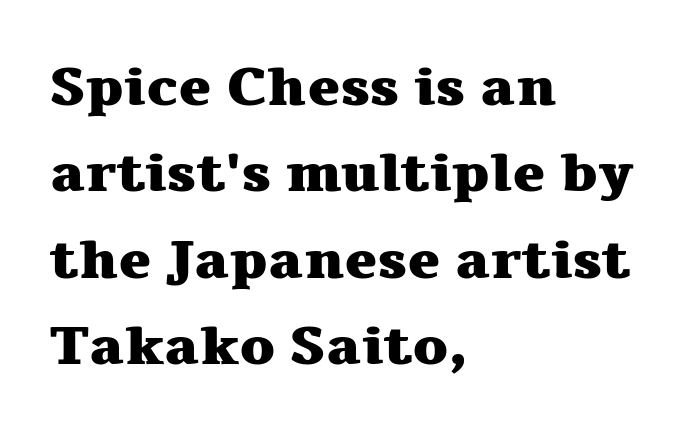
Q: Is the text bold? A: Yes.
Q: Is the text italic (slanted)? A: No, it is upright.
Q: Is the typeface a serif or a sans-serif typeface? A: Serif.
Q: Is the text underlined? A: No.
Q: How is the paragraph aligned? A: Left-aligned.
Q: Is the spacing between letters normal or unusually wide? A: Normal.
Q: Is the spacing between lines tight, normal or loose? A: Normal.
Q: Width (condensed, normal, or wide)? A: Wide.
Q: Stroke contrast? A: Medium.
Q: x-height? A: Medium.
Q: Monospaced? A: No.
